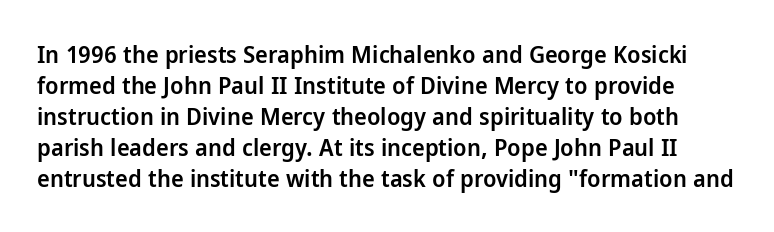
The image shows 24 px text type, upright; set normal line spacing (1.29x), normal letter spacing, not underlined.
